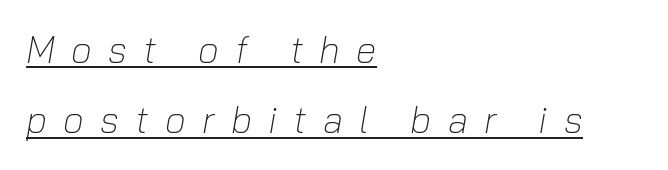
Q: Is the text bold? A: No.
Q: Is the text italic (slanted)? A: Yes, it leans right by about 10 degrees.
Q: Is the text underlined? A: Yes.
Q: How is the paragraph aligned? A: Left-aligned.
Q: Is the spacing between letters normal or unusually wide? A: Unusually wide.
Q: Is the spacing between lines tight, normal or loose? A: Loose.
Q: Width (condensed, normal, or wide)? A: Normal.
Q: Stroke contrast? A: Low.
Q: x-height? A: Medium.
Q: Monospaced? A: No.
